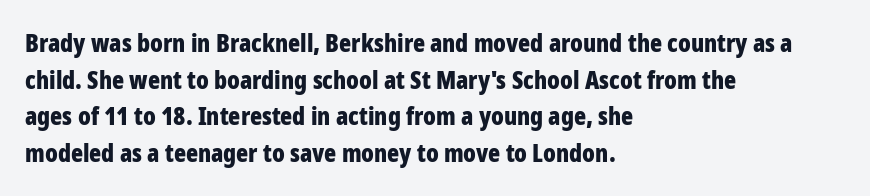
Compared with an ordinary text face, these strokes are far heavier — a full bold. Tall strokes in this sample are plumb rather than angled. Reading down the block, your eye returns to a fixed left position each line. The space directly below the letters is spotless. Leading matches the norm, producing a regular column. The type is set solid horizontally, with unmodified tracking.
